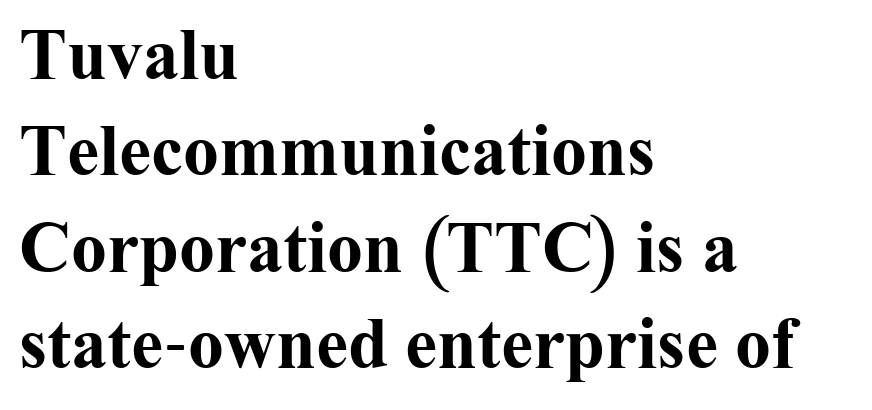
{"serif": "yes", "italic": "no", "bold": "yes", "weight": "bold", "width": "normal", "stroke_contrast": "medium", "x_height": "medium", "monospaced": "no", "underline": "no", "align": "left", "line_spacing": "normal", "line_spacing_ratio": 1.34, "letter_spacing": "normal", "letter_spacing_em": 0.0, "glyph_px": 72}
